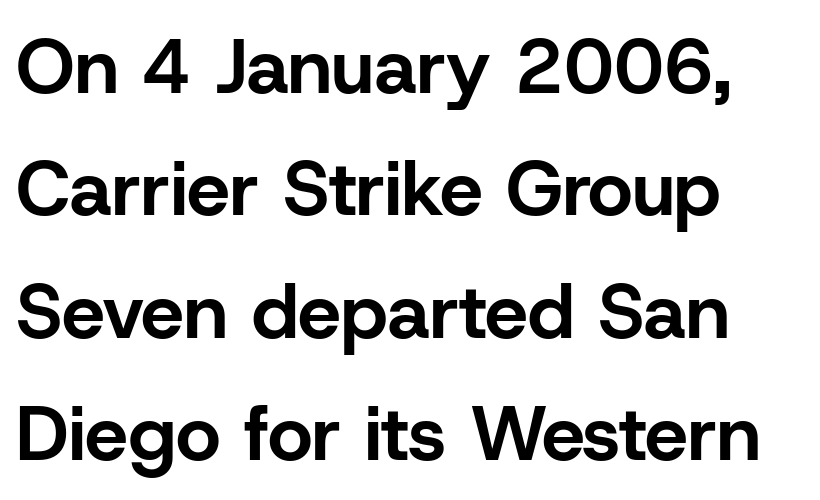
The image shows 77 px bold sans-serif type, upright; set left-aligned, normal line spacing (1.59x), normal letter spacing, not underlined; low stroke contrast and a medium x-height.
